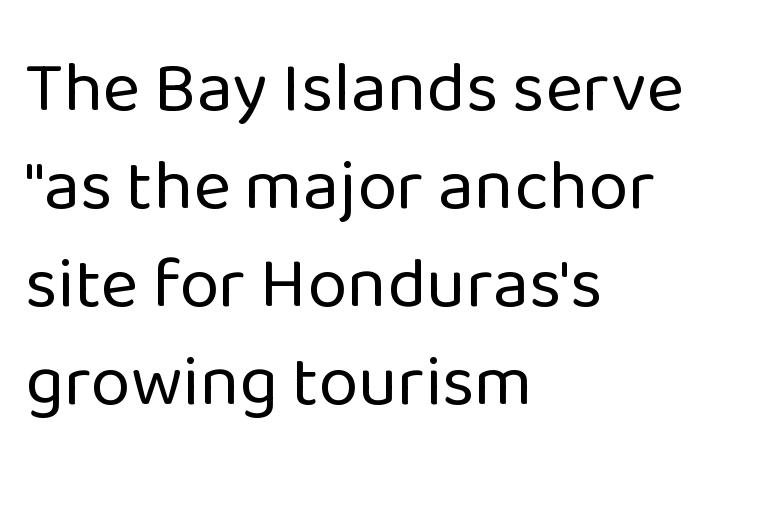
The image shows 72 px regular-weight sans-serif type, upright; set left-aligned, normal line spacing (1.36x), normal letter spacing, not underlined; low stroke contrast and a medium x-height.
